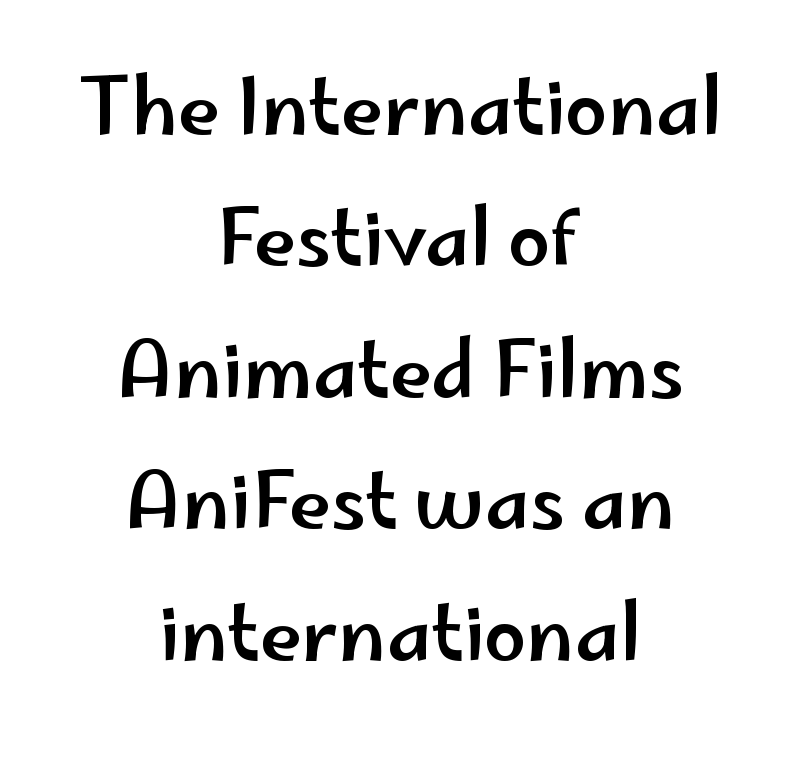
This rendering employs a face without finishing strokes, i.e., a sans-serif. Any mark beneath the type? The region is blank. This is roman type, the default non-slanted kind. Which margin do the lines hug? Neither — every line sits in the middle.
